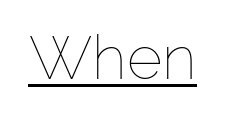
Q: Is the text bold? A: No.
Q: Is the text italic (slanted)? A: No, it is upright.
Q: Is the text underlined? A: Yes.
Q: Is the spacing between letters normal or unusually wide? A: Normal.
Q: Width (condensed, normal, or wide)? A: Normal.
Q: Stroke contrast? A: Low.
Q: x-height? A: Medium.
Q: Monospaced? A: No.
